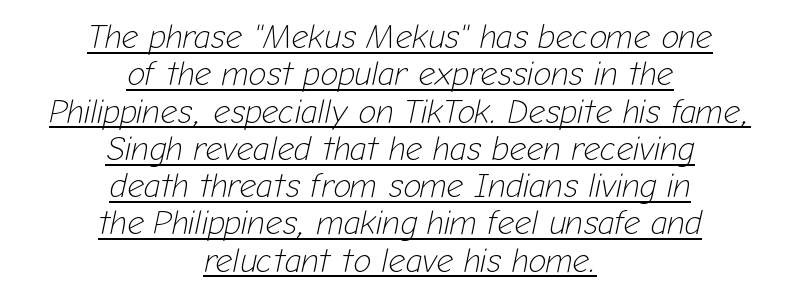
The lettering tilts uniformly, giving the passage an italic look. Where is the straight margin? There isn't one; the lines are centered. Default kerning and tracking; the words read as compact shapes. Closely set lines give the paragraph a compact silhouette.
